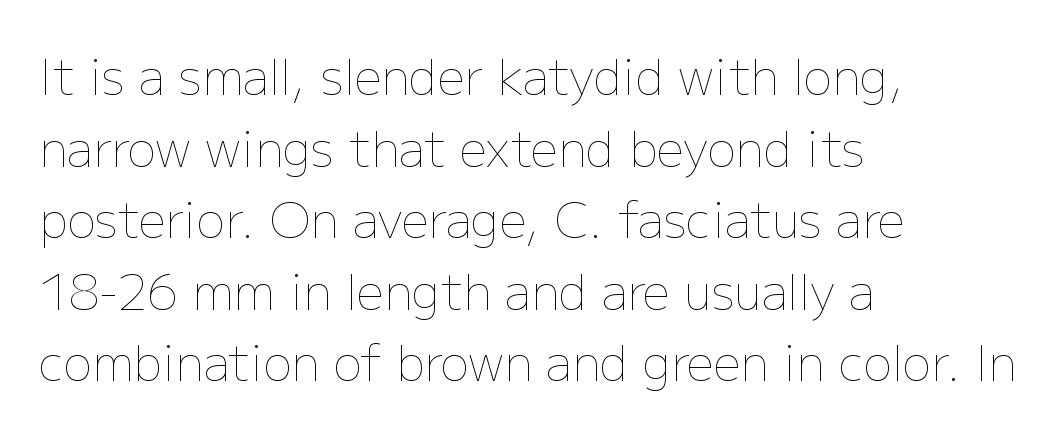
Nothing unusual about the tracking: characters are spaced as the font intends. Stem width sits at or under what a default text font uses. Italic? Not at all — the glyphs are vertical. Note the varied advance widths — an 'i' is clearly narrower than an 'm'.
